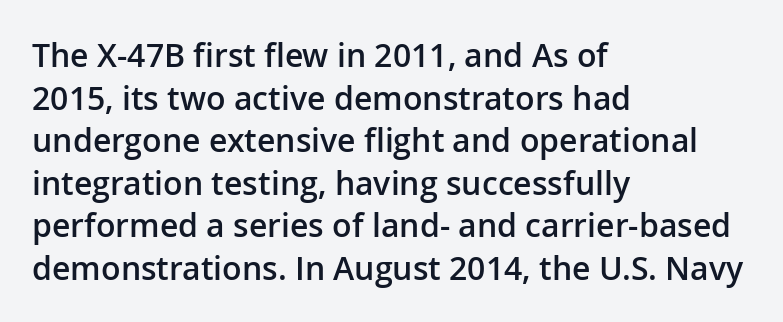
{"serif": "no", "italic": "no", "bold": "semi", "weight": "semibold", "width": "normal", "stroke_contrast": "low", "x_height": "medium", "monospaced": "no", "underline": "no", "align": "left", "line_spacing": "normal", "line_spacing_ratio": 1.33, "letter_spacing": "normal", "letter_spacing_em": 0.0, "glyph_px": 32}
